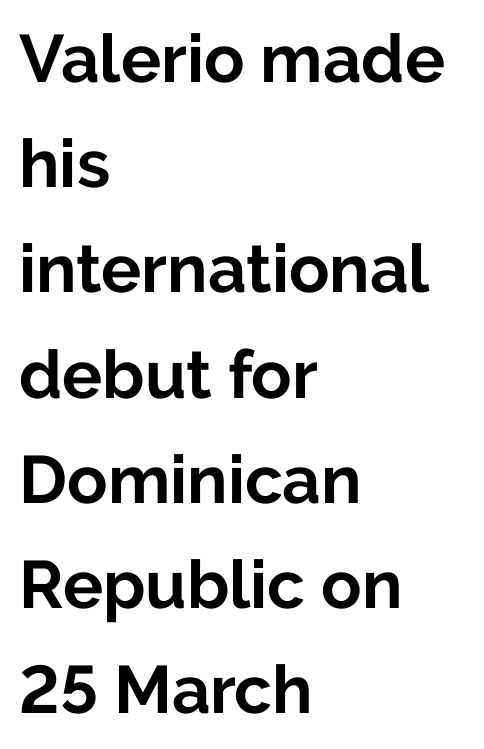
This block has exactly the height ordinary leading produces. These lines carry a lot of weight — the face is fully bold. Type without underlining. Is this a fixed-width face? No — the glyphs have proportional, varying widths. Horizontal alignment here is leftward, the default for most running prose. Characters follow at the spacing the type designer built in.
